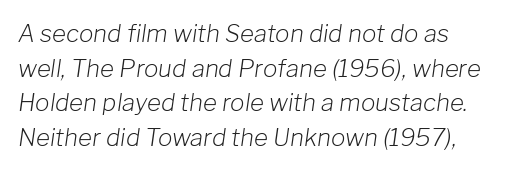
The image shows 24 px text type, italic (leaning right); set normal line spacing (1.44x), normal letter spacing, not underlined.
